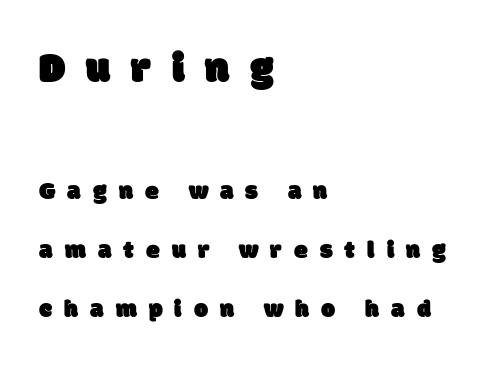
Q: Is the typeface a serif or a sans-serif typeface? A: Sans-serif.
Q: Is the text underlined? A: No.
Q: How is the paragraph aligned? A: Left-aligned.
Q: Is the spacing between letters normal or unusually wide? A: Unusually wide.
Q: Is the spacing between lines tight, normal or loose? A: Loose.
Q: Which block of text is set in a larger size, the first (top) or the second (bottom)? A: The first (top) one.
Q: Width (condensed, normal, or wide)? A: Normal.
Q: Stroke contrast? A: Low.
Q: x-height? A: Large.
Q: Monospaced? A: No.
